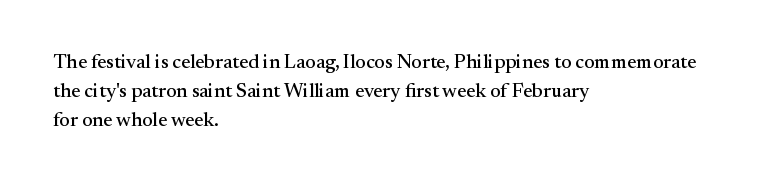
{"italic": "no", "underline": "no", "align": "left", "line_spacing": "normal", "line_spacing_ratio": 1.45, "letter_spacing": "normal", "letter_spacing_em": 0.0, "glyph_px": 20}
